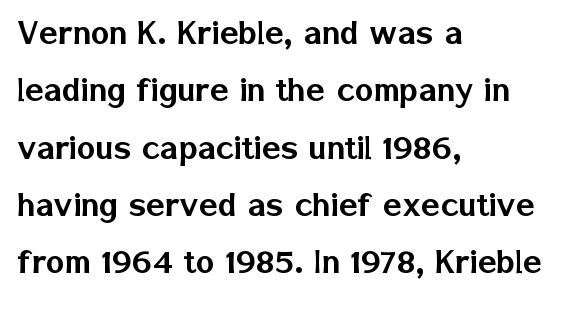
{"serif": "no", "italic": "no", "width": "normal", "stroke_contrast": "low", "x_height": "medium", "monospaced": "no", "underline": "no", "align": "left", "line_spacing": "normal", "line_spacing_ratio": 1.47, "letter_spacing": "normal", "letter_spacing_em": 0.0, "glyph_px": 39}
